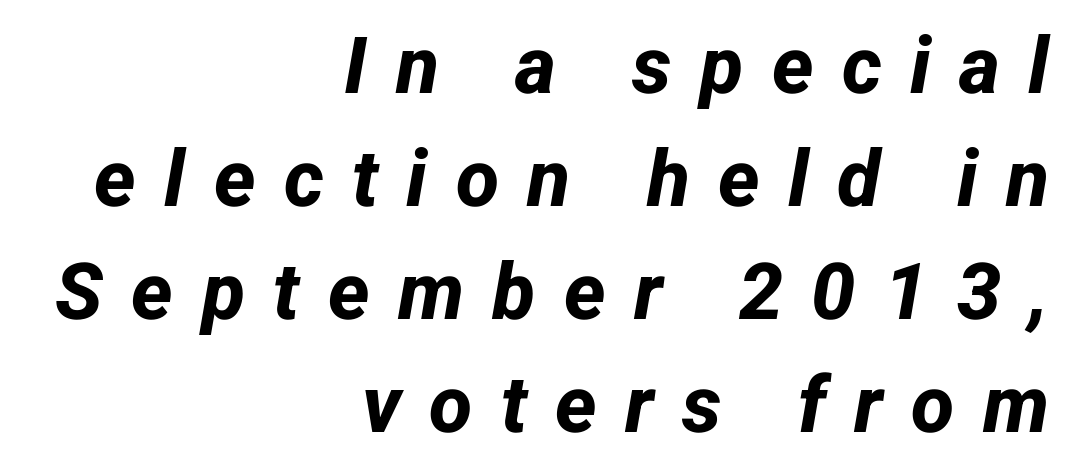
Q: Is the text bold? A: Yes.
Q: Is the typeface a serif or a sans-serif typeface? A: Sans-serif.
Q: Is the text underlined? A: No.
Q: How is the paragraph aligned? A: Right-aligned.
Q: Is the spacing between letters normal or unusually wide? A: Unusually wide.
Q: Is the spacing between lines tight, normal or loose? A: Normal.
Q: Width (condensed, normal, or wide)? A: Normal.
Q: Stroke contrast? A: Low.
Q: x-height? A: Medium.
Q: Monospaced? A: No.
